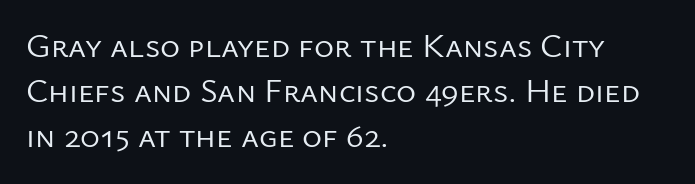
{"serif": "no", "italic": "no", "bold": "no", "weight": "regular", "width": "normal", "stroke_contrast": "low", "x_height": "medium", "monospaced": "no", "underline": "no", "align": "left", "line_spacing": "normal", "line_spacing_ratio": 1.33, "letter_spacing": "normal", "letter_spacing_em": 0.0, "glyph_px": 34}
